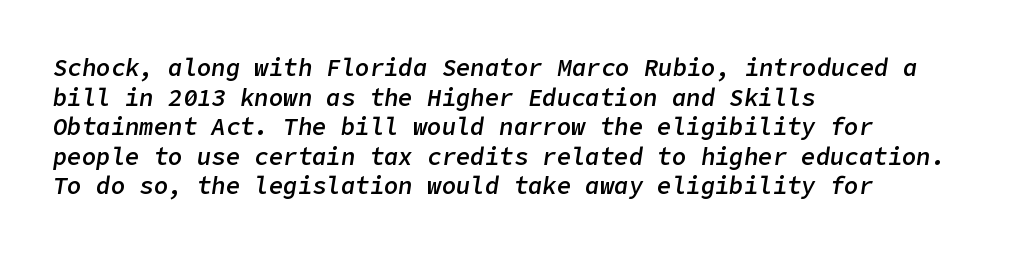
Short and long lines alike share a common starting point at left. Tracking here is standard; glyphs follow each other at the usual distance. Anything drawn beneath the words? Only blank space. Observe the lean: these are italic letterforms. Set as a demibold, roughly 600 on the weight scale.
